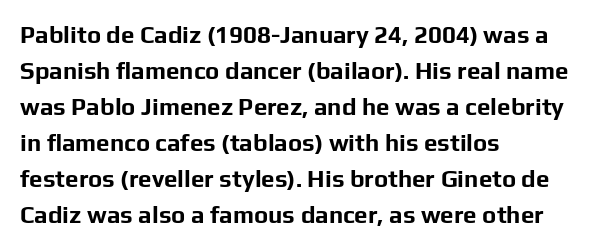
{"italic": "no", "bold": "yes", "underline": "no", "align": "left", "line_spacing": "normal", "line_spacing_ratio": 1.5, "letter_spacing": "normal", "letter_spacing_em": 0.0, "glyph_px": 24}
